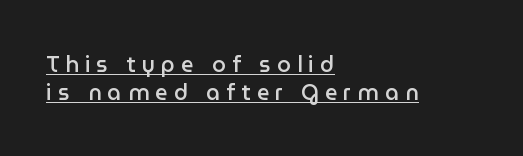
The gaps between neighbouring characters are conspicuously large. Do the letters lean? They stand straight. Summary of vertical rhythm: regular, with standard interline spacing. Line starts are locked; line ends wander. The characters look somewhat weighty, a semibold short of true bold.
